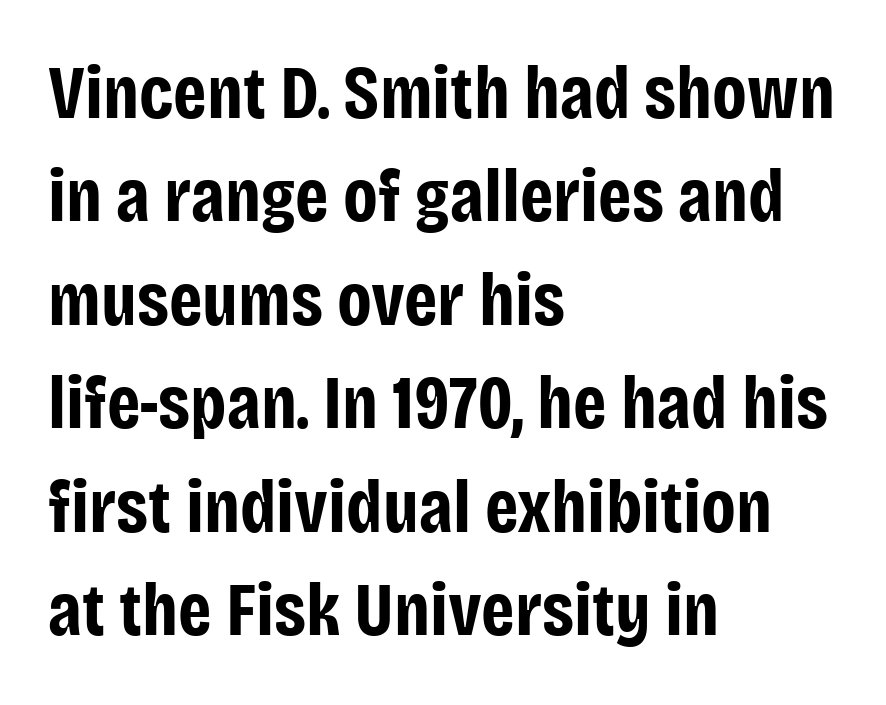
This rendering features lettering with no underline. Inter-character spacing is left at the font's built-in metrics. A typesetter would call this proportional, since set widths differ per character. Set as a true bold cut, around the 700 mark. Leading matches the norm, producing a regular column. Classification — sans serif.
